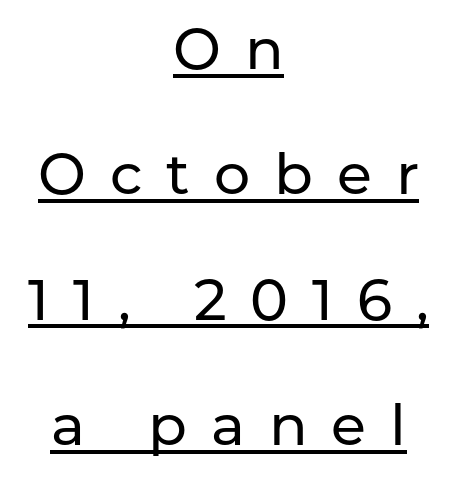
{"serif": "no", "italic": "no", "width": "normal", "stroke_contrast": "low", "x_height": "medium", "monospaced": "no", "underline": "yes", "align": "center", "line_spacing": "loose", "line_spacing_ratio": 2.2, "letter_spacing": "wide", "letter_spacing_em": 0.42, "glyph_px": 57}
